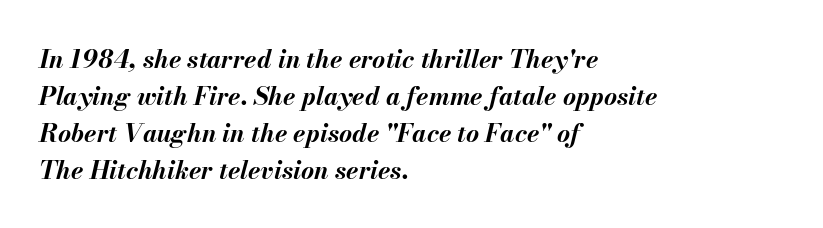
{"italic": "yes", "lean": "right", "slant_degrees": 13, "bold": "yes", "underline": "no", "align": "left", "line_spacing": "normal", "line_spacing_ratio": 1.48, "letter_spacing": "normal", "letter_spacing_em": 0.0, "glyph_px": 25}
